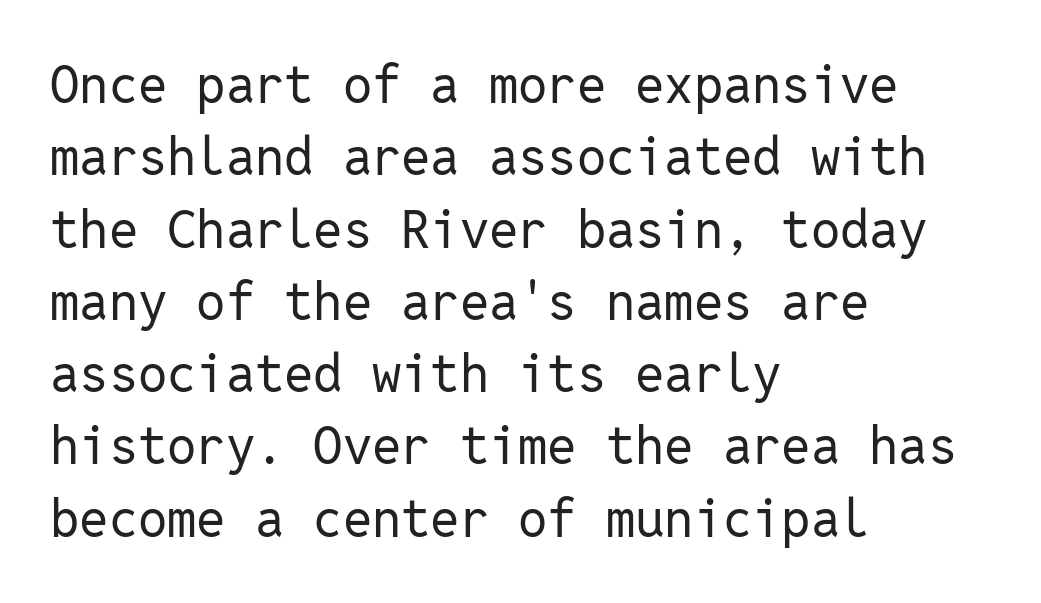
Quick note: interline space is typical. Ink coverage per letter is moderate at most. Does the lettering tilt? It doesn't — this is upright. Looks like terminal output: every glyph gets an equal slot. The text was rendered using a sans face with plain stroke endings.
